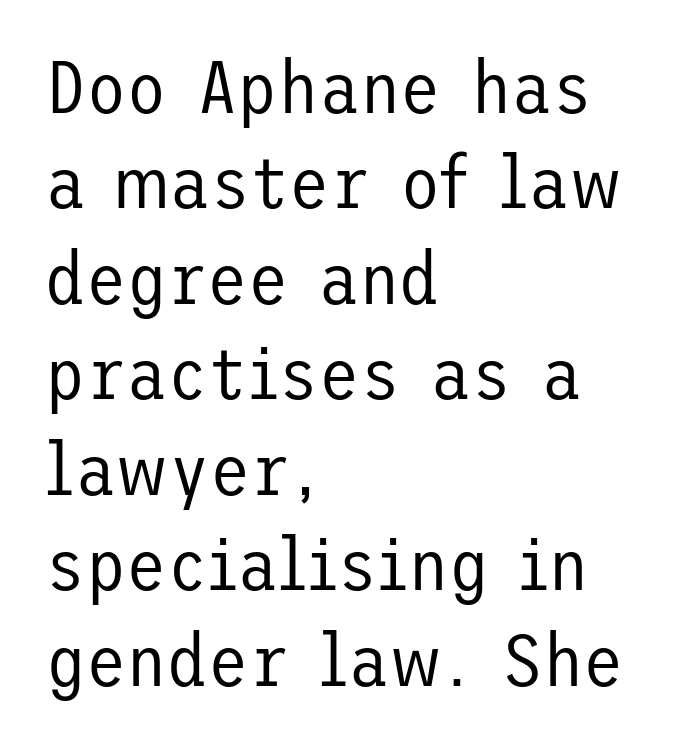
{"serif": "no", "italic": "no", "bold": "no", "weight": "regular", "width": "normal", "stroke_contrast": "low", "x_height": "medium", "underline": "no", "align": "left", "line_spacing": "normal", "line_spacing_ratio": 1.29, "letter_spacing": "normal", "letter_spacing_em": 0.0, "glyph_px": 74}
